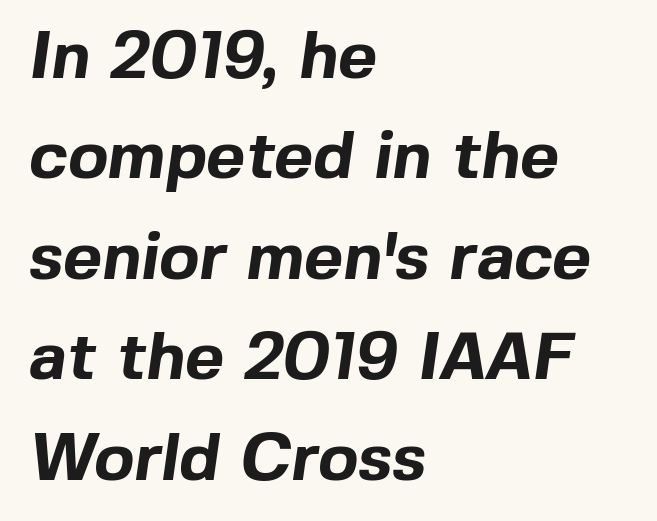
The image shows 67 px bold sans-serif type; set left-aligned, normal line spacing (1.5x), normal letter spacing, not underlined; a medium x-height.
